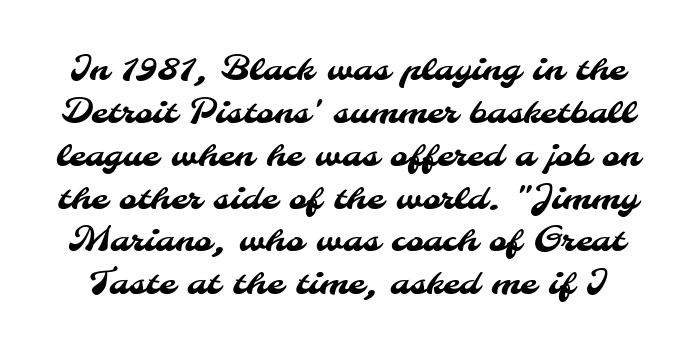
Q: Is the typeface a serif or a sans-serif typeface? A: Sans-serif.
Q: Is the text underlined? A: No.
Q: Is the spacing between letters normal or unusually wide? A: Normal.
Q: Is the spacing between lines tight, normal or loose? A: Normal.
Q: Width (condensed, normal, or wide)? A: Normal.
Q: Stroke contrast? A: Medium.
Q: x-height? A: Small.
Q: Monospaced? A: No.
